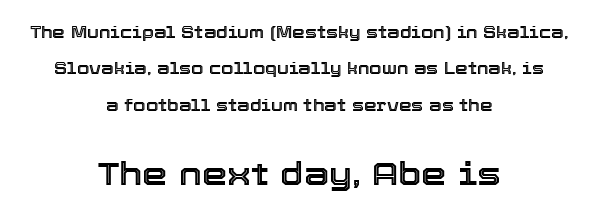
Q: Is the text italic (slanted)? A: No, it is upright.
Q: Is the text underlined? A: No.
Q: How is the paragraph aligned? A: Centered.
Q: Is the spacing between letters normal or unusually wide? A: Normal.
Q: Is the spacing between lines tight, normal or loose? A: Loose.
Q: Which block of text is set in a larger size, the first (top) or the second (bottom)? A: The second (bottom) one.
Q: Width (condensed, normal, or wide)? A: Normal.
Q: x-height? A: Medium.
Q: Monospaced? A: No.
